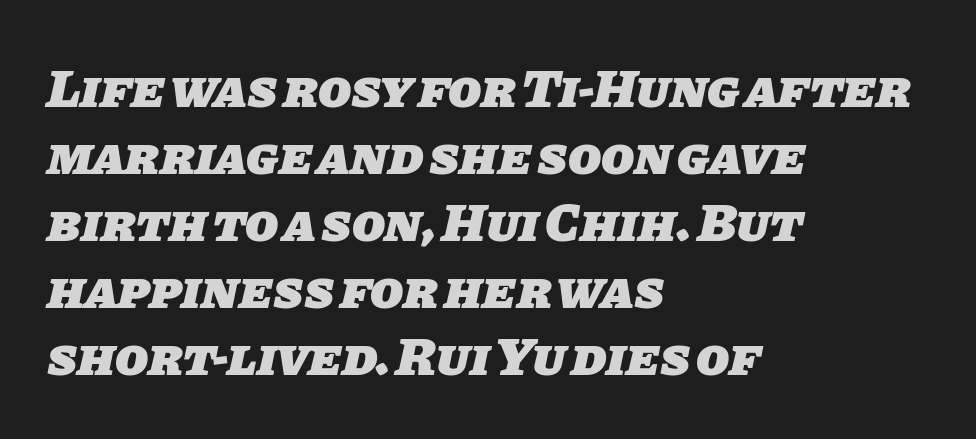
{"bold": "yes", "weight": "heavy", "width": "normal", "stroke_contrast": "low", "x_height": "large", "monospaced": "no", "underline": "no", "align": "left", "line_spacing_ratio": 1.24, "letter_spacing": "normal", "letter_spacing_em": 0.0, "glyph_px": 54}
